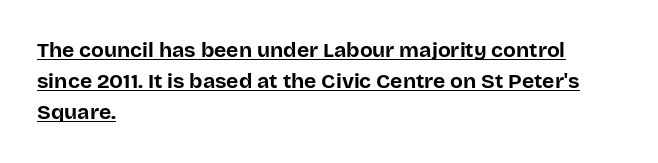
{"italic": "no", "bold": "yes", "underline": "yes", "align": "left", "line_spacing": "normal", "line_spacing_ratio": 1.48, "letter_spacing": "normal", "letter_spacing_em": 0.0, "glyph_px": 21}
